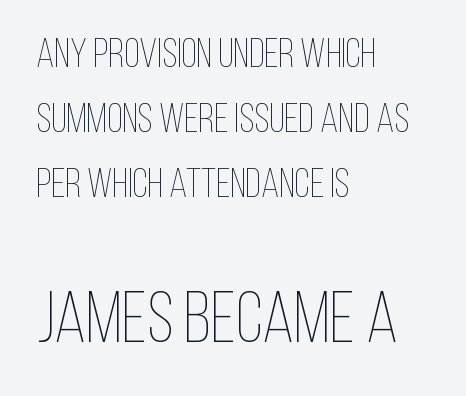
Varying glyph widths throughout — classic text-font behaviour. The typesetter chose a ragged-right arrangement here. Top chunk: small. Bottom chunk: large. The passage shown has conventional tracking throughout. Upright lettering throughout. The leading is moderate, giving the passage an even texture.
